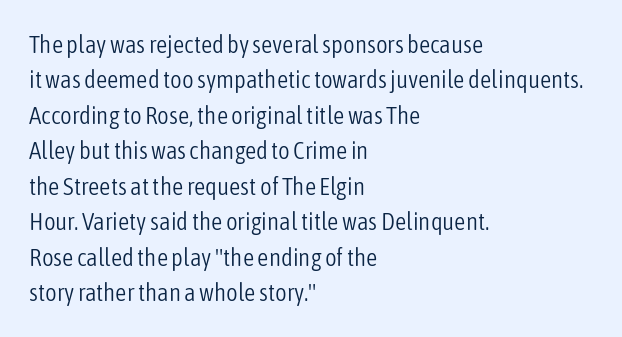
Q: Is the text bold? A: No.
Q: Is the text italic (slanted)? A: No, it is upright.
Q: Is the text underlined? A: No.
Q: How is the paragraph aligned? A: Left-aligned.
Q: Is the spacing between letters normal or unusually wide? A: Normal.
Q: Is the spacing between lines tight, normal or loose? A: Normal.
